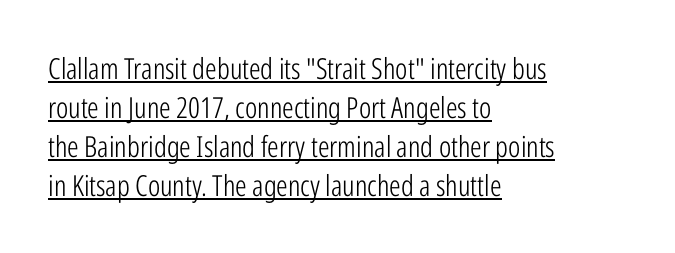
The font's upright variant was chosen for this text. You could not count columns in this text — the font is proportionally spaced. Emphasis is given by a line drawn under the lettering. Vertical spacing — default.
